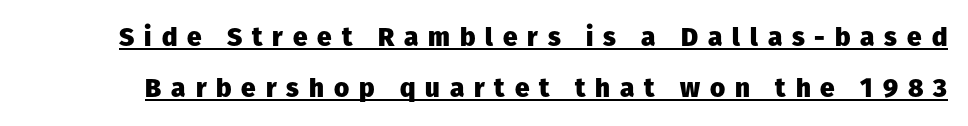
Q: Is the text bold? A: Yes.
Q: Is the text italic (slanted)? A: No, it is upright.
Q: Is the text underlined? A: Yes.
Q: Is the spacing between letters normal or unusually wide? A: Unusually wide.
Q: Is the spacing between lines tight, normal or loose? A: Loose.
